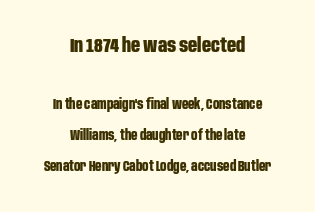
{"italic": "no", "bold": "yes", "underline": "no", "align": "center", "line_spacing": "loose", "line_spacing_ratio": 2.23, "letter_spacing": "normal", "letter_spacing_em": 0.0, "larger_block": "first", "size_ratio": 1.43, "glyph_px": 20}
